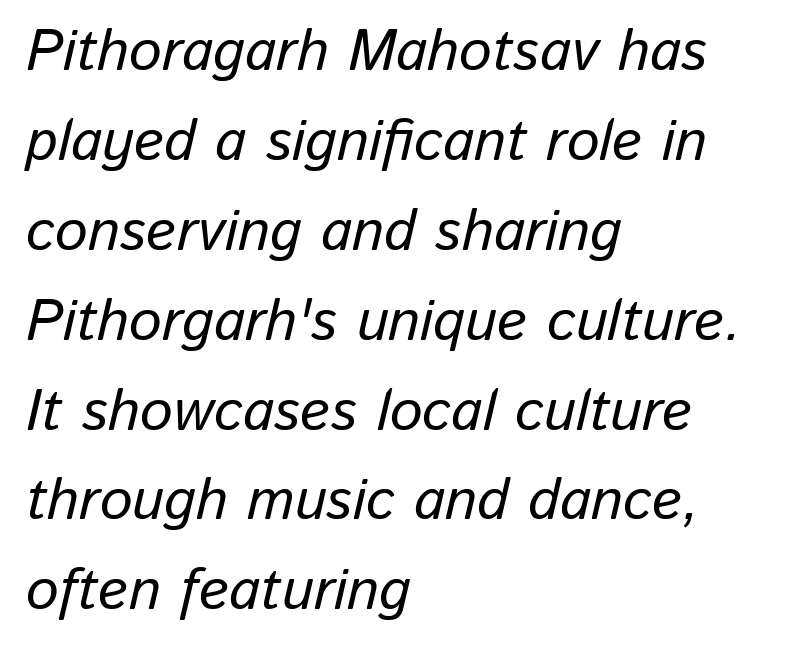
Q: Is the text italic (slanted)? A: Yes, it leans right by about 13 degrees.
Q: Is the text underlined? A: No.
Q: How is the paragraph aligned? A: Left-aligned.
Q: Is the spacing between letters normal or unusually wide? A: Normal.
Q: Is the spacing between lines tight, normal or loose? A: Normal.
Q: Width (condensed, normal, or wide)? A: Normal.
Q: Stroke contrast? A: Low.
Q: x-height? A: Medium.
Q: Monospaced? A: No.
